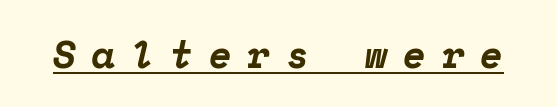
Q: Is the text bold? A: Yes.
Q: Is the text italic (slanted)? A: Yes, it leans right by about 12 degrees.
Q: Is the typeface a serif or a sans-serif typeface? A: Serif.
Q: Is the text underlined? A: Yes.
Q: Is the spacing between letters normal or unusually wide? A: Unusually wide.
Q: Width (condensed, normal, or wide)? A: Normal.
Q: Stroke contrast? A: Low.
Q: x-height? A: Medium.
Q: Monospaced? A: Yes.
